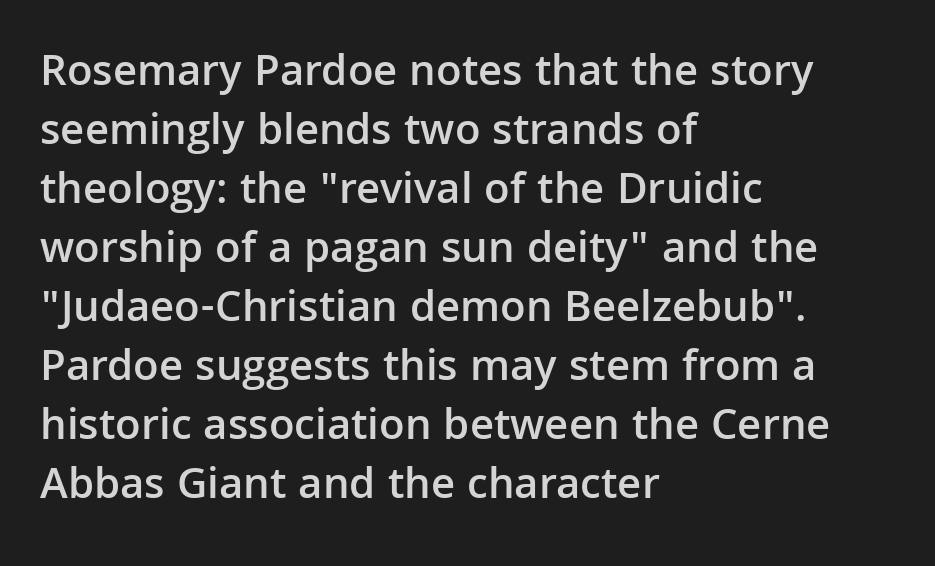
{"serif": "no", "italic": "no", "bold": "semi", "weight": "semibold", "width": "normal", "stroke_contrast": "low", "x_height": "medium", "monospaced": "no", "underline": "no", "align": "left", "line_spacing": "normal", "line_spacing_ratio": 1.31, "letter_spacing": "normal", "letter_spacing_em": 0.0, "glyph_px": 45}
